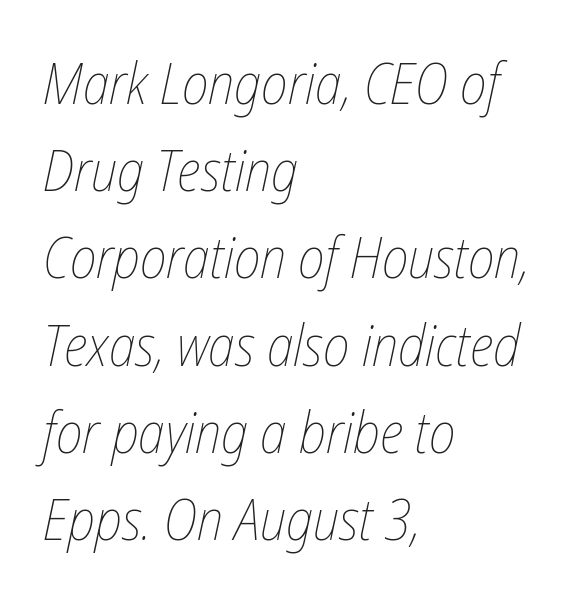
The image shows 57 px thin, condensed type, italic (leaning right); set left-aligned, normal line spacing (1.53x), normal letter spacing, not underlined; low stroke contrast and a medium x-height.
